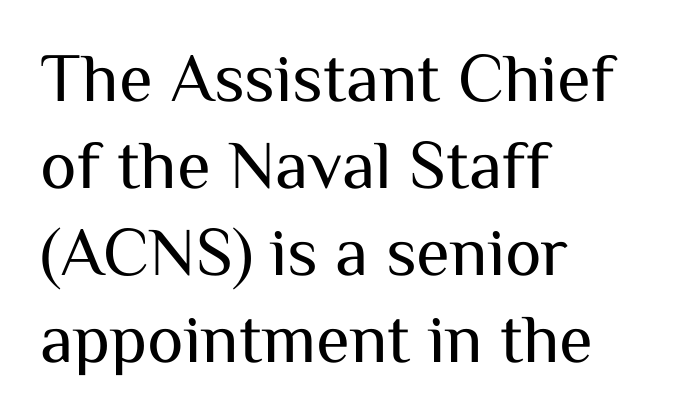
The image shows 69 px regular-weight sans-serif type, upright; set left-aligned, normal line spacing (1.26x), normal letter spacing, not underlined; medium stroke contrast and a medium x-height.
